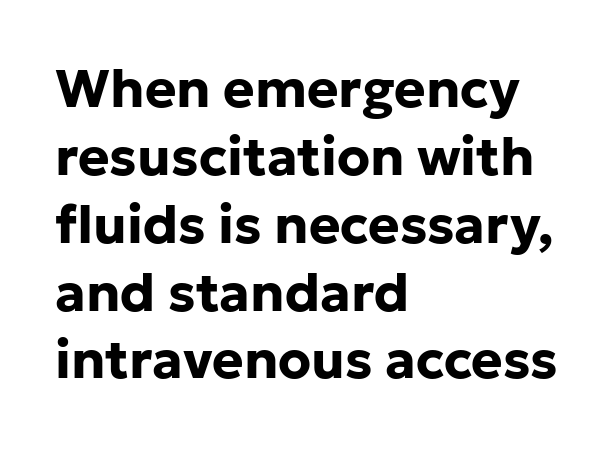
{"serif": "no", "italic": "no", "bold": "yes", "weight": "bold", "width": "normal", "stroke_contrast": "low", "x_height": "medium", "monospaced": "no", "underline": "no", "align": "left", "line_spacing": "normal", "line_spacing_ratio": 1.28, "letter_spacing": "normal", "letter_spacing_em": 0.0, "glyph_px": 53}
